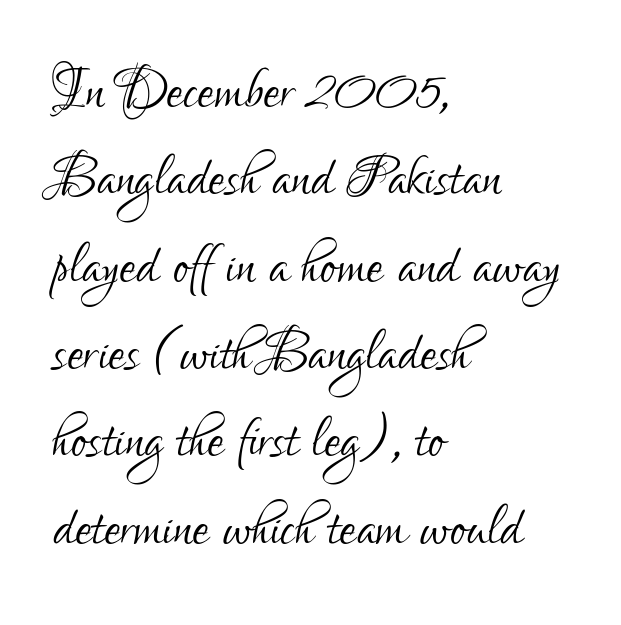
Q: Is the text bold? A: No.
Q: Is the text italic (slanted)? A: Yes.
Q: Is the typeface a serif or a sans-serif typeface? A: Sans-serif.
Q: Is the text underlined? A: No.
Q: How is the paragraph aligned? A: Left-aligned.
Q: Is the spacing between letters normal or unusually wide? A: Normal.
Q: Width (condensed, normal, or wide)? A: Condensed.
Q: Stroke contrast? A: Low.
Q: x-height? A: Small.
Q: Monospaced? A: No.
